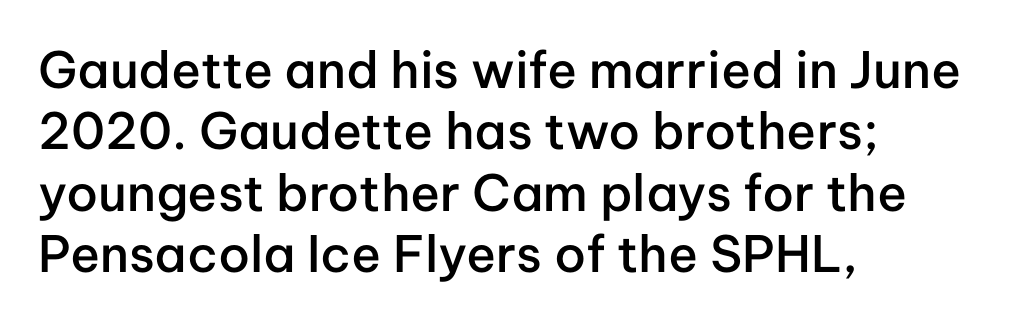
{"serif": "no", "italic": "no", "bold": "semi", "weight": "semibold", "width": "normal", "stroke_contrast": "low", "x_height": "medium", "monospaced": "no", "underline": "no", "align": "left", "line_spacing_ratio": 1.23, "letter_spacing": "normal", "letter_spacing_em": 0.0, "glyph_px": 50}
